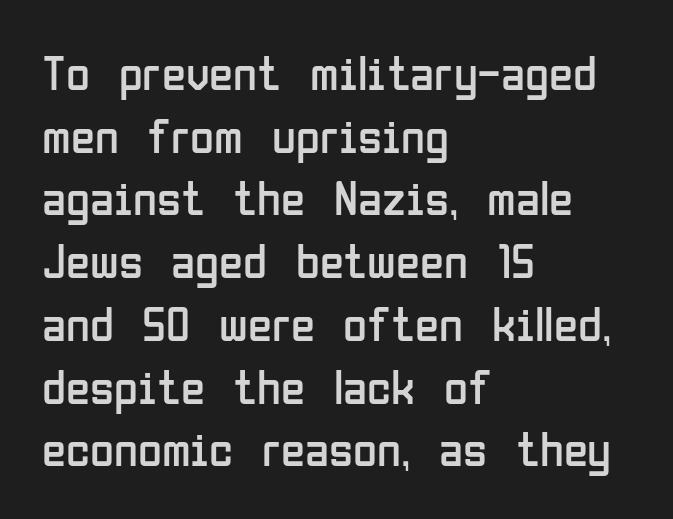
The image shows 49 px regular-weight, condensed sans-serif type, upright; set left-aligned, normal line spacing (1.28x), normal letter spacing, not underlined; low stroke contrast and a medium x-height.
